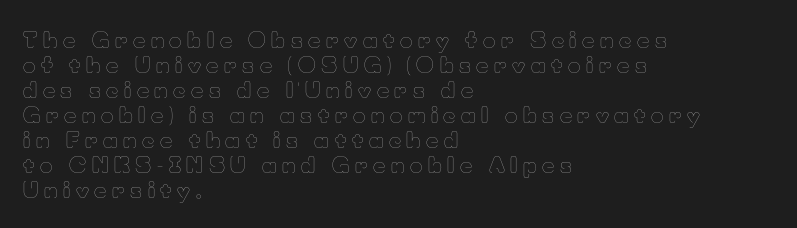
The image shows 21 px text type, upright; set left-aligned, line spacing 1.19x, unusually wide letter spacing (+0.27 em), not underlined.
